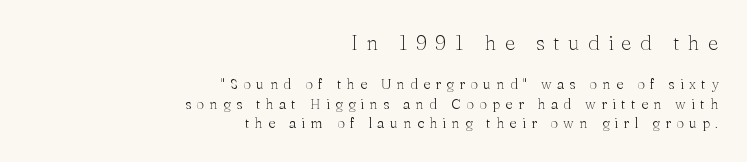
{"italic": "no", "bold": "no", "underline": "no", "align": "right", "line_spacing": "normal", "line_spacing_ratio": 1.4, "letter_spacing": "wide", "letter_spacing_em": 0.38, "larger_block": "first", "size_ratio": 1.5, "glyph_px": 21}
